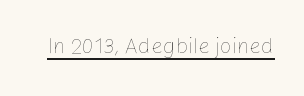
Q: Is the text bold? A: No.
Q: Is the text italic (slanted)? A: No, it is upright.
Q: Is the text underlined? A: Yes.
Q: Is the spacing between letters normal or unusually wide? A: Normal.
